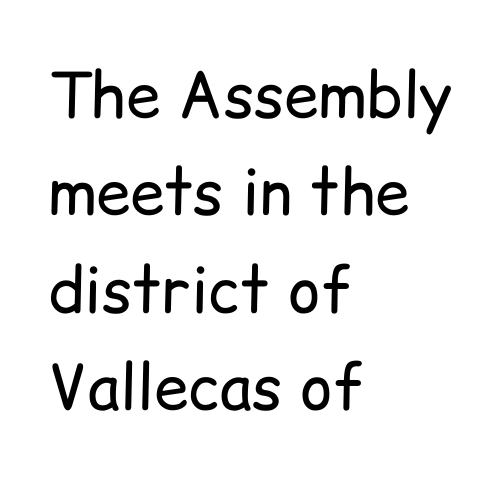
No chunkiness to these letters — they're not bold. Varying glyph widths throughout — classic text-font behaviour. A typesetter would mark this as roman, not italic. Look at the bottom of the vertical strokes: they stop flat, with no serifs.
